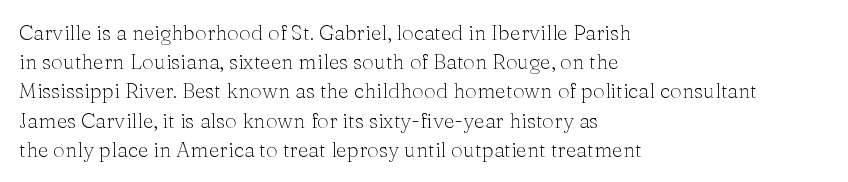
Q: Is the text bold? A: No.
Q: Is the text italic (slanted)? A: No, it is upright.
Q: Is the text underlined? A: No.
Q: How is the paragraph aligned? A: Left-aligned.
Q: Is the spacing between letters normal or unusually wide? A: Normal.
Q: Is the spacing between lines tight, normal or loose? A: Normal.
